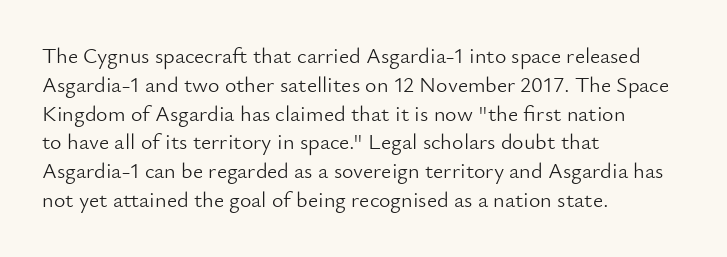
No extra ink here — the face is not bold. The ragged edge is on the right, which tells us the setting is flush left. Decoration check: the copy has no underline. Between one letter and the next there's only the usual sliver of space. No italicization has been applied; the sample stays upright. Successive baselines arrive at the customary interval.
